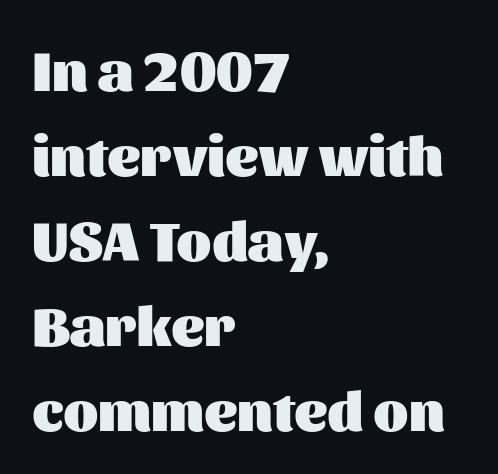
Q: Is the text bold? A: Yes.
Q: Is the text italic (slanted)? A: No, it is upright.
Q: Is the typeface a serif or a sans-serif typeface? A: Sans-serif.
Q: Is the text underlined? A: No.
Q: How is the paragraph aligned? A: Left-aligned.
Q: Is the spacing between letters normal or unusually wide? A: Normal.
Q: Is the spacing between lines tight, normal or loose? A: Normal.
Q: Width (condensed, normal, or wide)? A: Normal.
Q: Stroke contrast? A: Medium.
Q: x-height? A: Medium.
Q: Monospaced? A: No.
